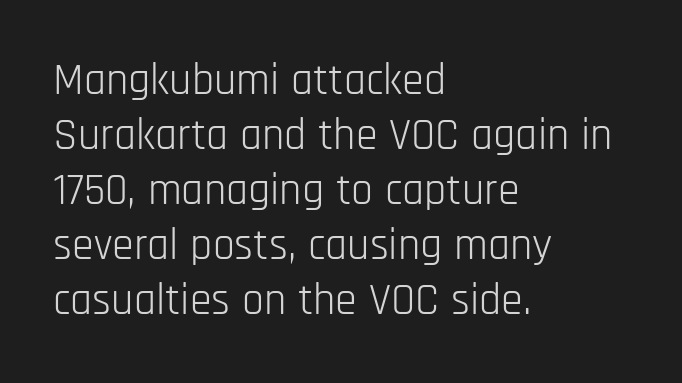
{"serif": "no", "italic": "no", "bold": "no", "weight": "light", "width": "condensed", "stroke_contrast": "low", "x_height": "large", "monospaced": "no", "underline": "no", "align": "left", "line_spacing": "normal", "line_spacing_ratio": 1.25, "letter_spacing": "normal", "letter_spacing_em": 0.0, "glyph_px": 44}
